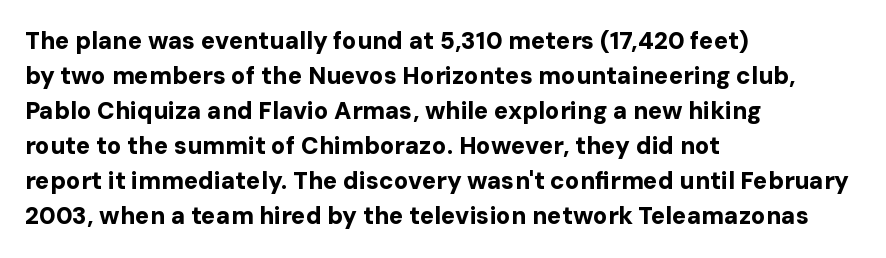
{"italic": "no", "bold": "yes", "underline": "no", "align": "left", "line_spacing": "normal", "line_spacing_ratio": 1.46, "letter_spacing": "normal", "letter_spacing_em": 0.0, "glyph_px": 24}
